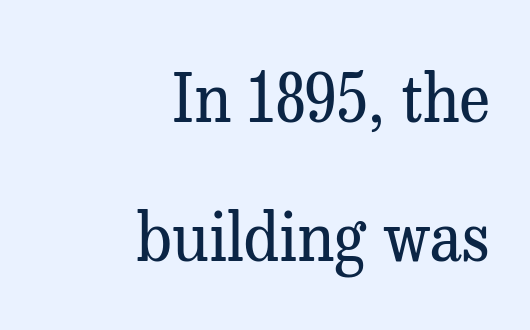
Q: Is the text bold? A: No.
Q: Is the text italic (slanted)? A: No, it is upright.
Q: Is the typeface a serif or a sans-serif typeface? A: Serif.
Q: Is the text underlined? A: No.
Q: How is the paragraph aligned? A: Right-aligned.
Q: Is the spacing between letters normal or unusually wide? A: Normal.
Q: Is the spacing between lines tight, normal or loose? A: Loose.
Q: Width (condensed, normal, or wide)? A: Normal.
Q: Stroke contrast? A: Medium.
Q: x-height? A: Medium.
Q: Monospaced? A: No.
